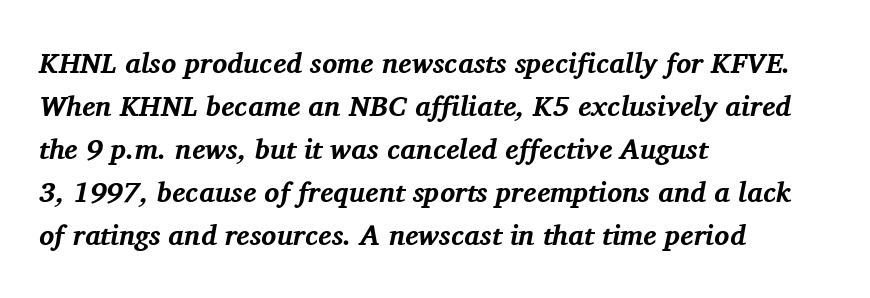
Q: Is the text bold? A: Yes.
Q: Is the text italic (slanted)? A: Yes, it leans right by about 11 degrees.
Q: Is the typeface a serif or a sans-serif typeface? A: Serif.
Q: Is the text underlined? A: No.
Q: How is the paragraph aligned? A: Left-aligned.
Q: Is the spacing between letters normal or unusually wide? A: Normal.
Q: Is the spacing between lines tight, normal or loose? A: Normal.
Q: Width (condensed, normal, or wide)? A: Normal.
Q: Stroke contrast? A: Medium.
Q: x-height? A: Medium.
Q: Monospaced? A: No.
